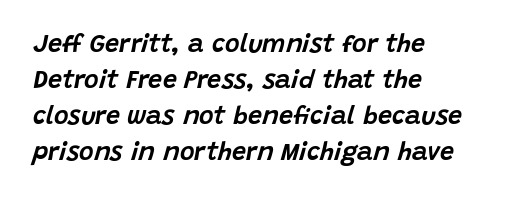
Glance below the letters and you will spot only blank space. Notice how descenders clear the ascenders below comfortably — that's standard leading. In CSS terms this would be text-align: left. The rendering applies a slant to the glyphs. The line texture is even and compact thanks to regular tracking.
